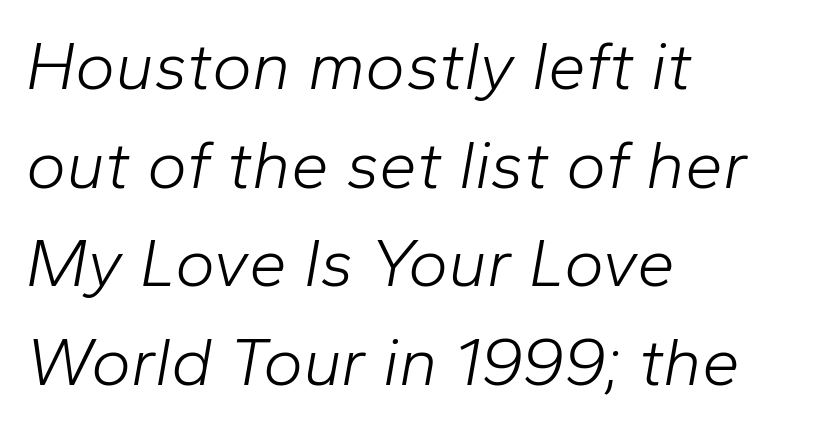
Q: Is the text bold? A: No.
Q: Is the text italic (slanted)? A: Yes, it leans right by about 10 degrees.
Q: Is the text underlined? A: No.
Q: How is the paragraph aligned? A: Left-aligned.
Q: Is the spacing between letters normal or unusually wide? A: Normal.
Q: Is the spacing between lines tight, normal or loose? A: Normal.
Q: Width (condensed, normal, or wide)? A: Normal.
Q: Stroke contrast? A: Low.
Q: x-height? A: Medium.
Q: Monospaced? A: No.
